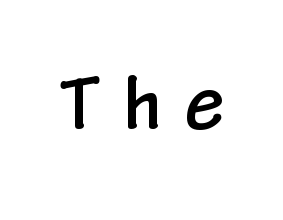
The image shows 71 px condensed sans-serif type, upright; set unusually wide letter spacing (+0.31 em), not underlined; low stroke contrast and a medium x-height.
